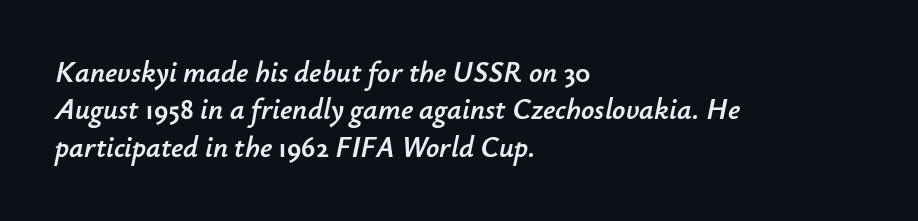
Q: Is the text italic (slanted)? A: Yes, it leans right by about 12 degrees.
Q: Is the text underlined? A: No.
Q: How is the paragraph aligned? A: Left-aligned.
Q: Is the spacing between letters normal or unusually wide? A: Normal.
Q: Is the spacing between lines tight, normal or loose? A: Normal.
Q: Width (condensed, normal, or wide)? A: Normal.
Q: Stroke contrast? A: Low.
Q: x-height? A: Small.
Q: Monospaced? A: No.
